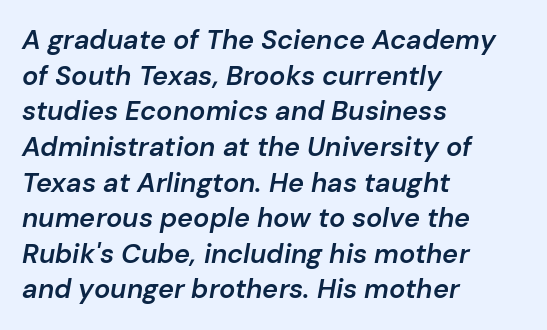
The image shows 27 px text type, italic (leaning right); set left-aligned, normal line spacing (1.32x), normal letter spacing, not underlined.
